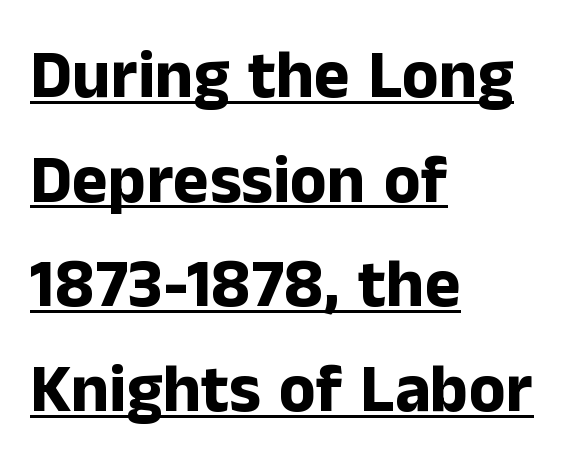
The image shows 68 px bold sans-serif type, upright; set left-aligned, normal line spacing (1.54x), normal letter spacing, underlined; low stroke contrast and a medium x-height.
